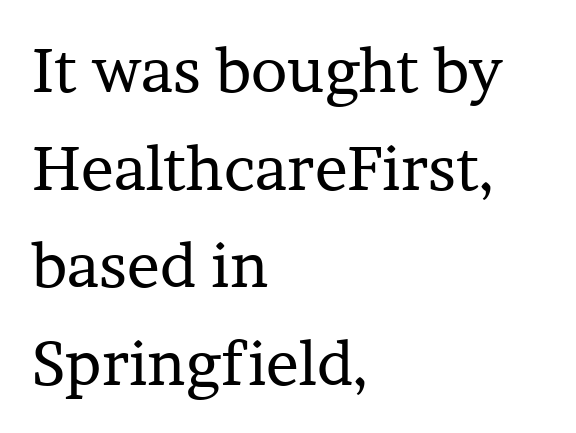
Each line starts at the same left margin while the right side varies. A typesetter would mark this as roman, not italic. There is no visible air inserted between adjacent glyphs. The characters are drawn with everyday or finer stroke widths.
